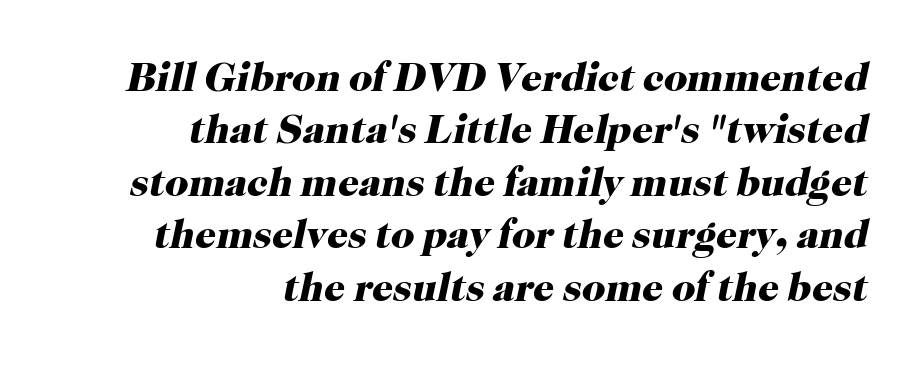
Q: Is the text bold? A: Yes.
Q: Is the text italic (slanted)? A: Yes, it leans right by about 12 degrees.
Q: Is the typeface a serif or a sans-serif typeface? A: Serif.
Q: Is the text underlined? A: No.
Q: How is the paragraph aligned? A: Right-aligned.
Q: Is the spacing between letters normal or unusually wide? A: Normal.
Q: Is the spacing between lines tight, normal or loose? A: Normal.
Q: Width (condensed, normal, or wide)? A: Normal.
Q: Stroke contrast? A: High.
Q: x-height? A: Medium.
Q: Monospaced? A: No.
